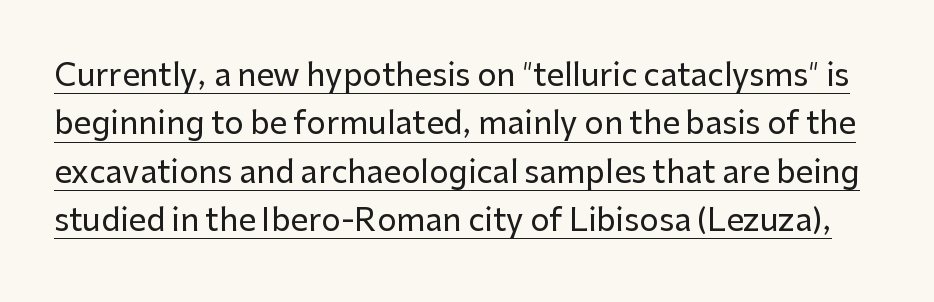
{"serif": "no", "italic": "no", "width": "normal", "stroke_contrast": "low", "x_height": "medium", "monospaced": "no", "underline": "yes", "line_spacing": "normal", "line_spacing_ratio": 1.56, "letter_spacing": "normal", "letter_spacing_em": 0.0, "glyph_px": 31}
